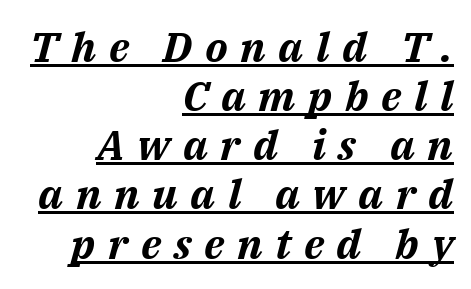
{"italic": "yes", "lean": "right", "slant_degrees": 14, "bold": "yes", "weight": "bold", "width": "normal", "stroke_contrast": "medium", "x_height": "medium", "monospaced": "no", "underline": "yes", "align": "right", "line_spacing_ratio": 1.17, "letter_spacing": "wide", "letter_spacing_em": 0.3, "glyph_px": 42}
